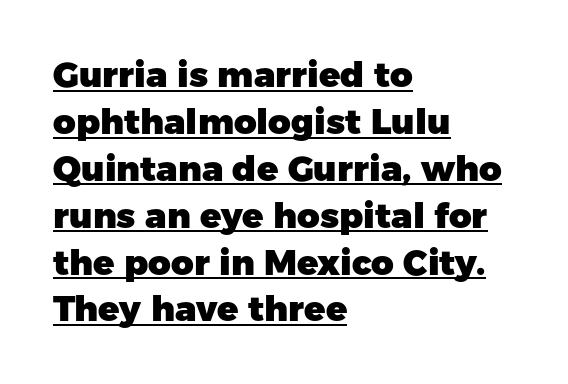
The image shows 35 px heavy sans-serif type, upright; set left-aligned, normal line spacing (1.34x), normal letter spacing, underlined; low stroke contrast and a medium x-height.
